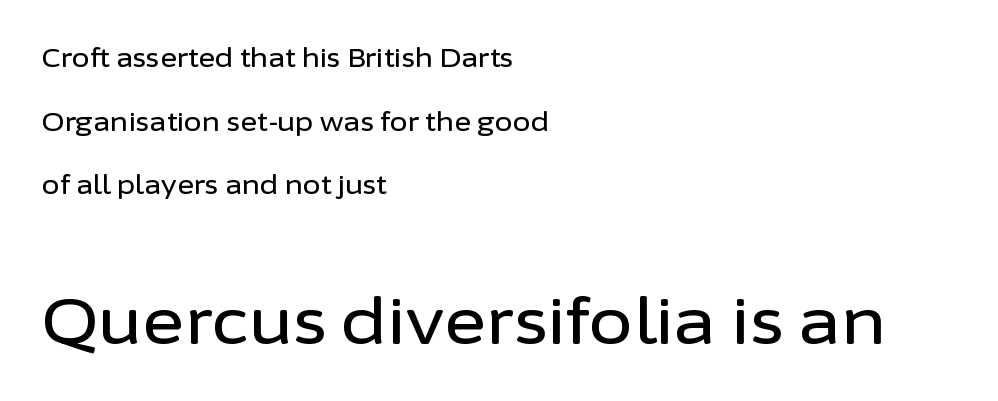
{"serif": "no", "italic": "no", "width": "normal", "stroke_contrast": "low", "x_height": "medium", "monospaced": "no", "underline": "no", "align": "left", "line_spacing": "loose", "line_spacing_ratio": 2.45, "letter_spacing": "normal", "letter_spacing_em": 0.0, "larger_block": "second", "size_ratio": 2.46, "glyph_px": 64}
